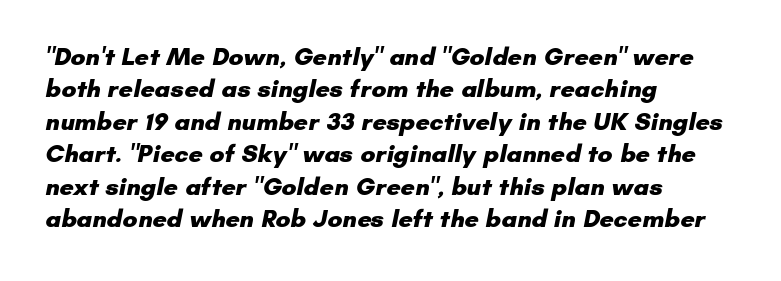
Reading down the column, the eye jumps a familiar distance to each next line. Descenders are the only things crossing below the line. Default kerning and tracking; the words read as compact shapes. Line starts are locked; line ends wander. Does the weight exceed regular? Yes, all the way to bold.
